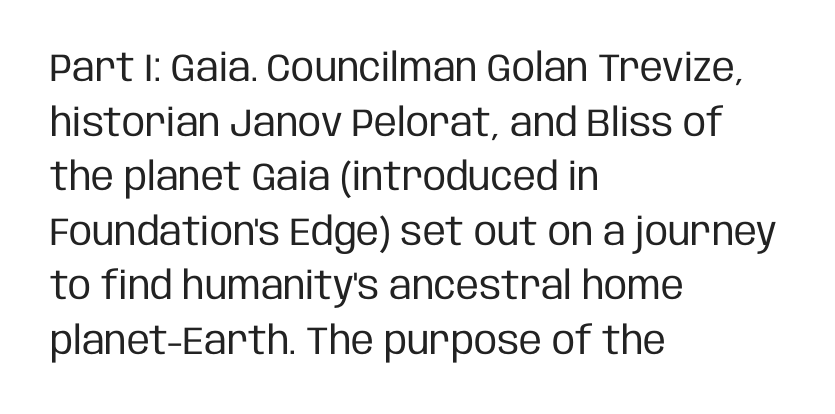
Q: Is the text bold? A: No.
Q: Is the text italic (slanted)? A: No, it is upright.
Q: Is the typeface a serif or a sans-serif typeface? A: Sans-serif.
Q: Is the text underlined? A: No.
Q: How is the paragraph aligned? A: Left-aligned.
Q: Is the spacing between letters normal or unusually wide? A: Normal.
Q: Is the spacing between lines tight, normal or loose? A: Normal.
Q: Width (condensed, normal, or wide)? A: Condensed.
Q: Stroke contrast? A: Low.
Q: x-height? A: Large.
Q: Monospaced? A: No.
